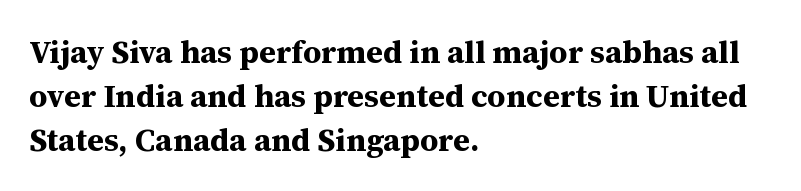
Q: Is the text bold? A: Yes.
Q: Is the text italic (slanted)? A: No, it is upright.
Q: Is the typeface a serif or a sans-serif typeface? A: Serif.
Q: Is the text underlined? A: No.
Q: How is the paragraph aligned? A: Left-aligned.
Q: Is the spacing between letters normal or unusually wide? A: Normal.
Q: Is the spacing between lines tight, normal or loose? A: Normal.
Q: Width (condensed, normal, or wide)? A: Normal.
Q: Stroke contrast? A: Medium.
Q: x-height? A: Medium.
Q: Monospaced? A: No.
